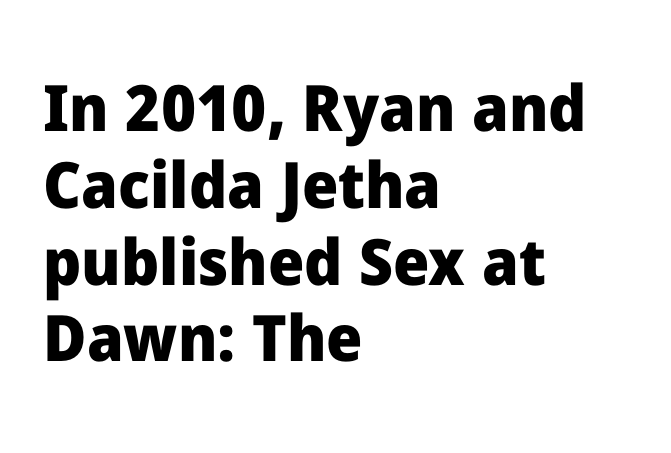
Q: Is the text bold? A: Yes.
Q: Is the text italic (slanted)? A: No, it is upright.
Q: Is the typeface a serif or a sans-serif typeface? A: Sans-serif.
Q: Is the text underlined? A: No.
Q: How is the paragraph aligned? A: Left-aligned.
Q: Is the spacing between letters normal or unusually wide? A: Normal.
Q: Width (condensed, normal, or wide)? A: Normal.
Q: Stroke contrast? A: Low.
Q: x-height? A: Medium.
Q: Monospaced? A: No.
